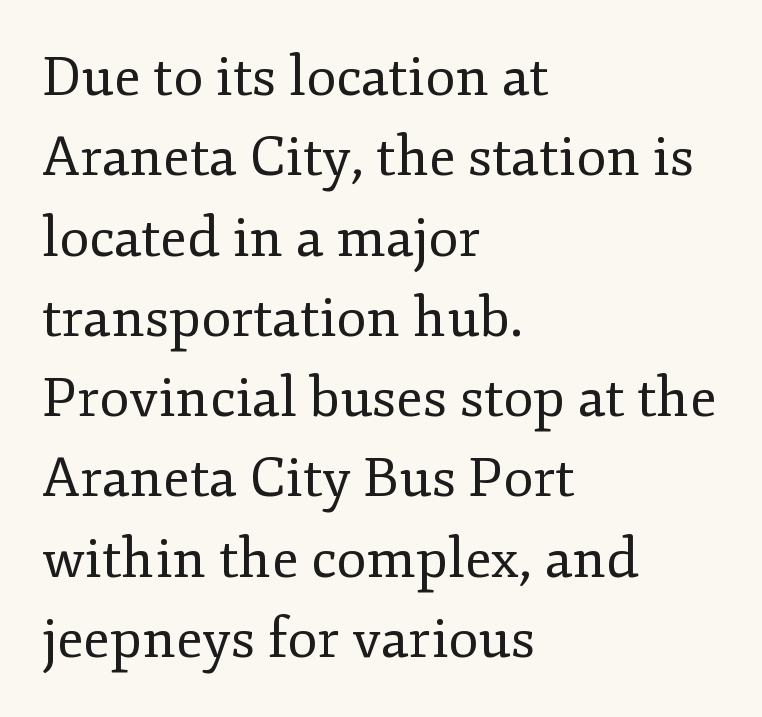
Q: Is the text bold? A: No.
Q: Is the text italic (slanted)? A: No, it is upright.
Q: Is the typeface a serif or a sans-serif typeface? A: Serif.
Q: Is the text underlined? A: No.
Q: How is the paragraph aligned? A: Left-aligned.
Q: Is the spacing between letters normal or unusually wide? A: Normal.
Q: Is the spacing between lines tight, normal or loose? A: Normal.
Q: Width (condensed, normal, or wide)? A: Normal.
Q: Stroke contrast? A: Low.
Q: x-height? A: Small.
Q: Monospaced? A: No.
